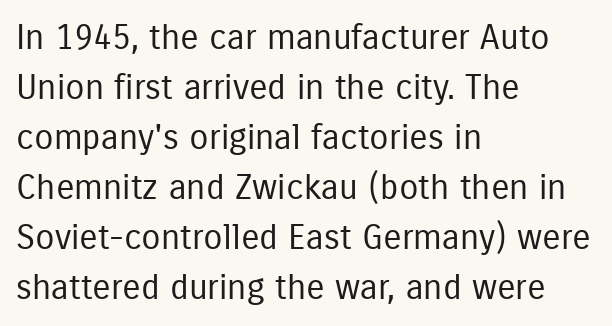
The image shows 35 px regular-weight, condensed sans-serif type, upright; set left-aligned, normal line spacing (1.43x), normal letter spacing, not underlined; low stroke contrast and a medium x-height.
